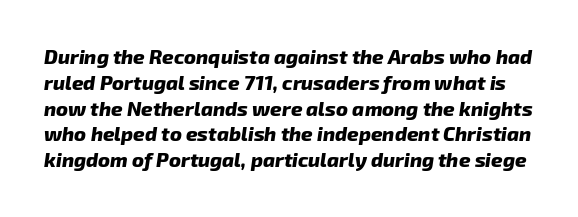
The string is rendered with underlining switched off. Weight check: bold — yes, fully. Between one letter and the next there's only the usual sliver of space. The leading is moderate, giving the passage an even texture. It's the slanting kind of type.
